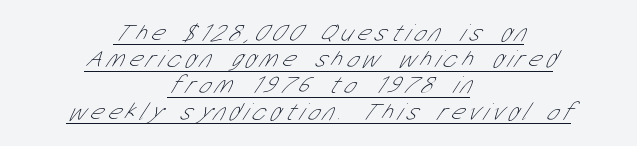
Q: Is the text bold? A: No.
Q: Is the text underlined? A: Yes.
Q: How is the paragraph aligned? A: Centered.
Q: Is the spacing between lines tight, normal or loose? A: Tight.
